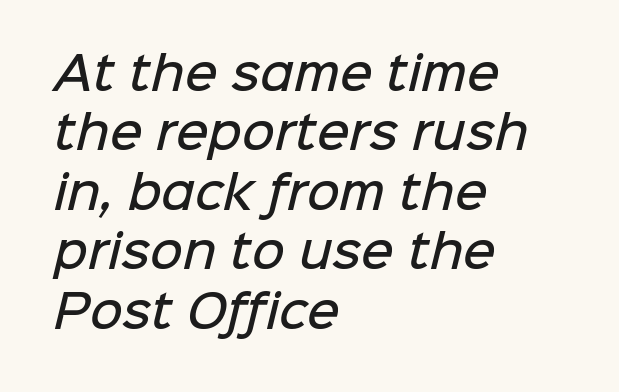
Q: Is the text bold? A: Semi-bold.
Q: Is the typeface a serif or a sans-serif typeface? A: Sans-serif.
Q: Is the text underlined? A: No.
Q: How is the paragraph aligned? A: Left-aligned.
Q: Is the spacing between letters normal or unusually wide? A: Normal.
Q: Is the spacing between lines tight, normal or loose? A: Normal.
Q: Width (condensed, normal, or wide)? A: Normal.
Q: Stroke contrast? A: Low.
Q: x-height? A: Medium.
Q: Monospaced? A: No.
